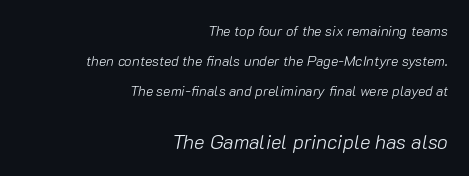
This block would shrink considerably if given ordinary leading; it's expanded now. Is the lower block the larger one? Yes — the lower block carries the bigger type. Line ends are locked; line starts wander. Each stroke keeps to a modest, everyday thickness or less. These lines keep a tight, regular rhythm from letter to letter.
